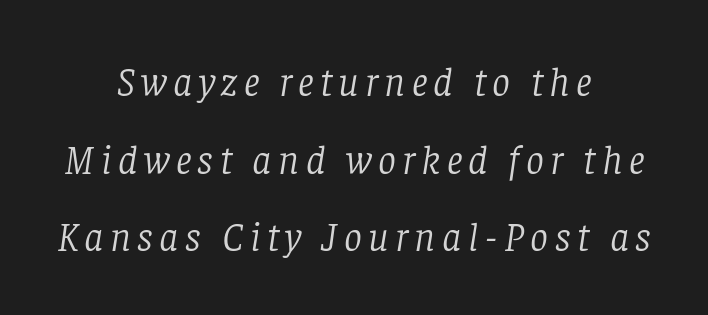
{"serif": "yes", "italic": "yes", "lean": "right", "slant_degrees": 8, "bold": "no", "weight": "light", "width": "normal", "stroke_contrast": "low", "x_height": "large", "monospaced": "no", "underline": "no", "align": "center", "line_spacing": "loose", "line_spacing_ratio": 1.94, "glyph_px": 40}
